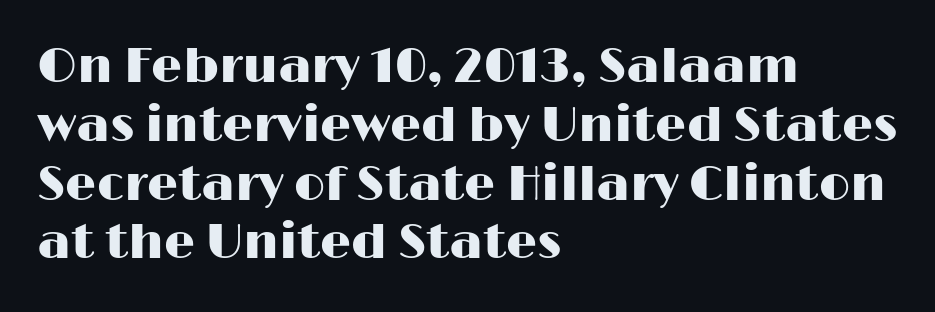
The image shows 49 px wide sans-serif type, upright; set left-aligned, line spacing 1.2x, normal letter spacing, not underlined; high stroke contrast and a medium x-height.
